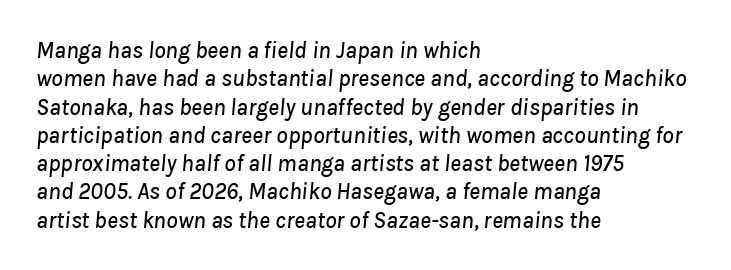
{"italic": "yes", "lean": "right", "slant_degrees": 8, "underline": "no", "align": "left", "line_spacing_ratio": 1.23, "letter_spacing": "normal", "letter_spacing_em": 0.0, "glyph_px": 23}
